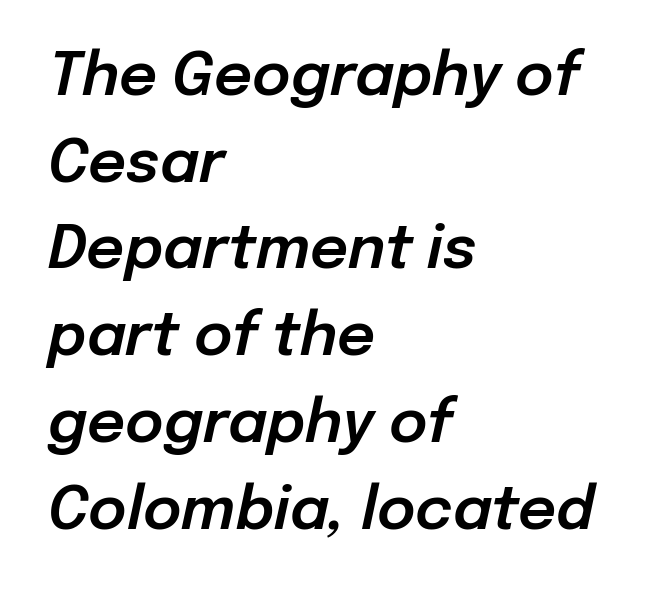
Horizontal alignment here is leftward, the default for most running prose. Regarding leading, the lines here are spaced in the standard way. How are the letters spaced? Ordinarily, with no added tracking. A clean baseline with only descenders dipping below it. Is this a fixed-width face? No — the glyphs have proportional, varying widths.
